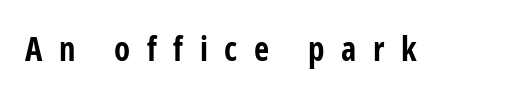
{"serif": "no", "italic": "no", "bold": "yes", "weight": "bold", "width": "condensed", "stroke_contrast": "low", "x_height": "medium", "monospaced": "no", "underline": "no", "letter_spacing": "wide", "letter_spacing_em": 0.5, "glyph_px": 33}
